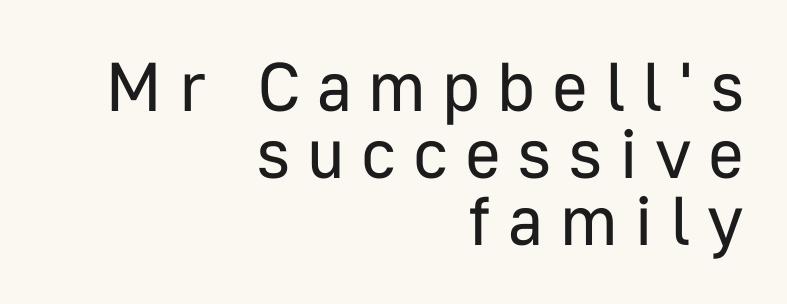
The image shows 69 px regular-weight sans-serif type, upright; set right-aligned, tight line spacing (0.97x), unusually wide letter spacing (+0.24 em), not underlined; low stroke contrast and a medium x-height.
